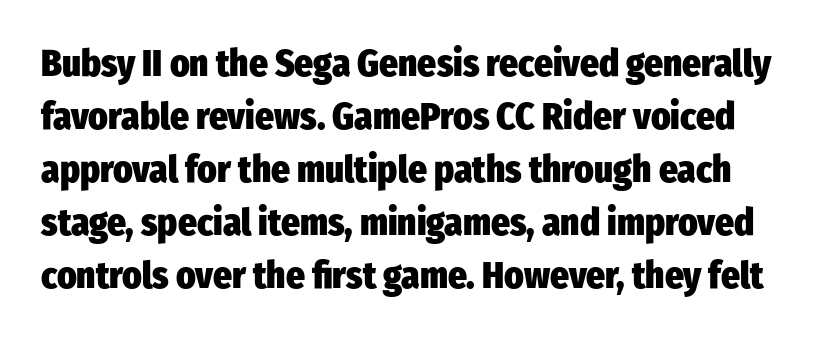
Q: Is the text bold? A: Yes.
Q: Is the text italic (slanted)? A: No, it is upright.
Q: Is the typeface a serif or a sans-serif typeface? A: Sans-serif.
Q: Is the text underlined? A: No.
Q: Is the spacing between letters normal or unusually wide? A: Normal.
Q: Is the spacing between lines tight, normal or loose? A: Normal.
Q: Width (condensed, normal, or wide)? A: Condensed.
Q: Stroke contrast? A: Low.
Q: x-height? A: Medium.
Q: Monospaced? A: No.
